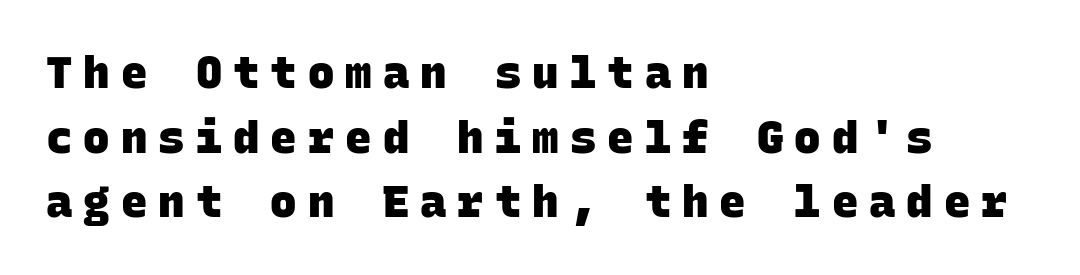
Q: Is the text bold? A: Yes.
Q: Is the typeface a serif or a sans-serif typeface? A: Sans-serif.
Q: Is the text underlined? A: No.
Q: How is the paragraph aligned? A: Left-aligned.
Q: Is the spacing between letters normal or unusually wide? A: Unusually wide.
Q: Is the spacing between lines tight, normal or loose? A: Normal.
Q: Width (condensed, normal, or wide)? A: Normal.
Q: Stroke contrast? A: Low.
Q: x-height? A: Large.
Q: Monospaced? A: Yes.
